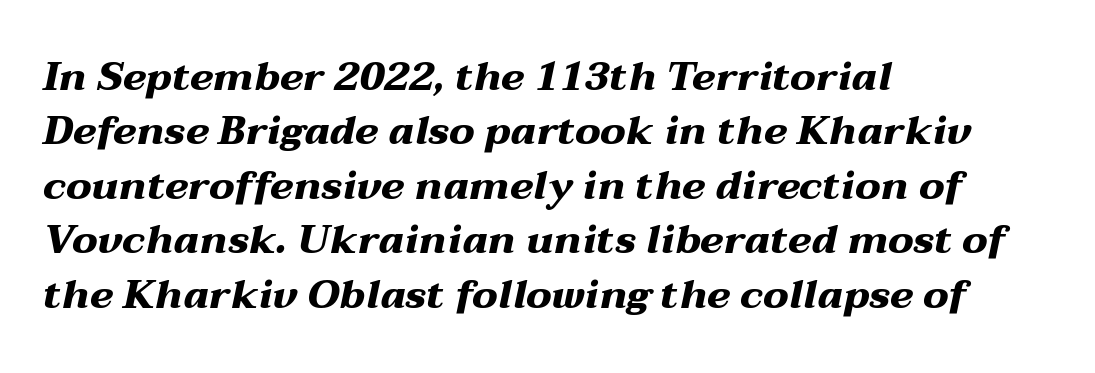
Q: Is the text bold? A: Yes.
Q: Is the text italic (slanted)? A: Yes, it leans right by about 12 degrees.
Q: Is the text underlined? A: No.
Q: How is the paragraph aligned? A: Left-aligned.
Q: Is the spacing between letters normal or unusually wide? A: Normal.
Q: Is the spacing between lines tight, normal or loose? A: Normal.
Q: Width (condensed, normal, or wide)? A: Wide.
Q: Stroke contrast? A: Medium.
Q: x-height? A: Medium.
Q: Monospaced? A: No.
